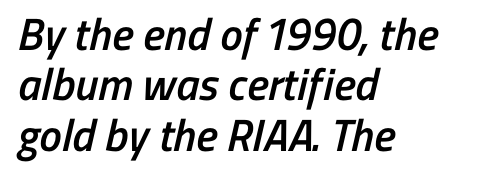
The image shows 45 px semibold, condensed sans-serif type; set left-aligned, tight line spacing (1.12x), normal letter spacing, not underlined; low stroke contrast and a medium x-height.
